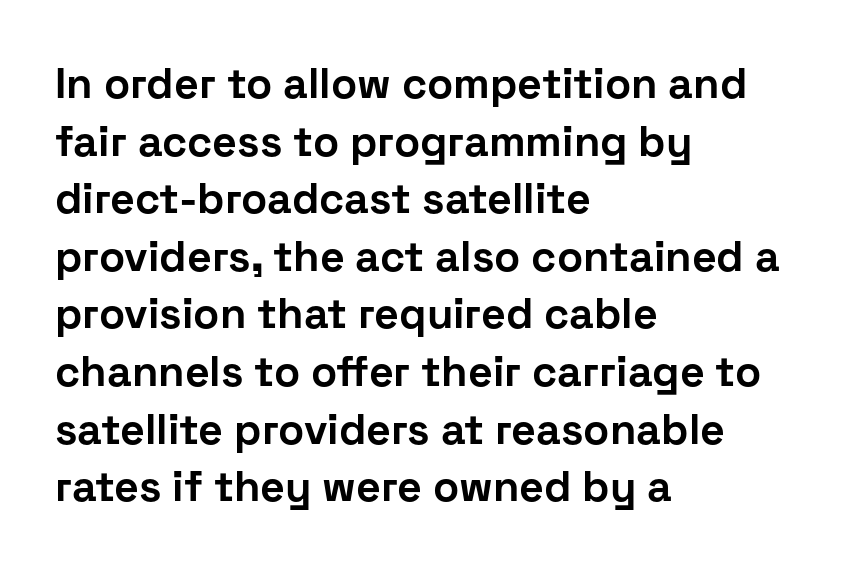
{"serif": "no", "italic": "no", "bold": "yes", "weight": "bold", "width": "normal", "stroke_contrast": "low", "x_height": "medium", "monospaced": "no", "underline": "no", "align": "left", "line_spacing": "normal", "line_spacing_ratio": 1.34, "letter_spacing": "normal", "letter_spacing_em": 0.0, "glyph_px": 43}
